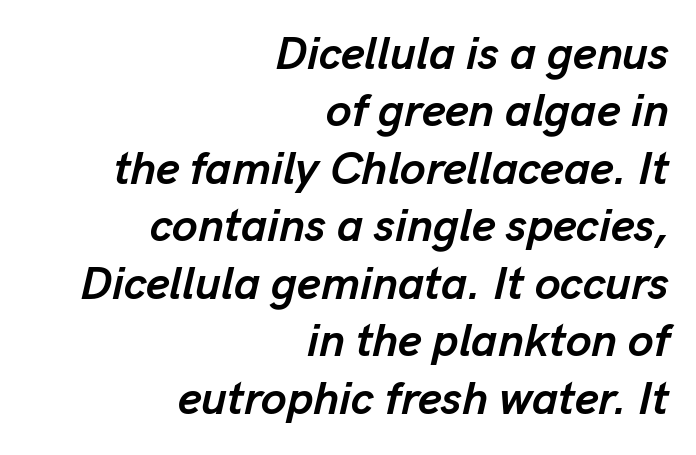
Italic? Definitely — the glyphs are oblique. What's the leading like? Ordinary, nothing unusual. Observe the ordinary spacing: letters are neighbours, not strangers. Every row of glyphs terminates at an identical x-position on the right. Weight: bold. Note the varied advance widths — an 'i' is clearly narrower than an 'm'.
